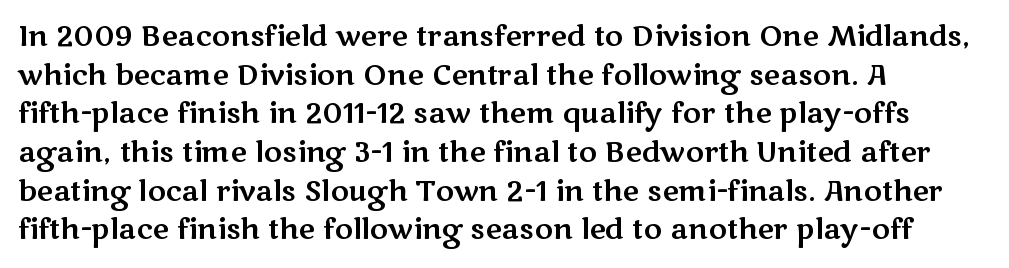
The designer left line spacing at the default. Designer's note — italics off, roman on. Beneath every word, the page is bare. Short and long lines alike share a common starting point at left. Unlike a traditional serif, this face leaves its strokes unadorned.
